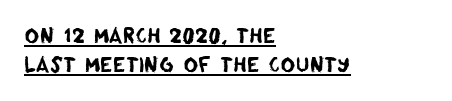
The image shows 20 px text type; set left-aligned, normal line spacing (1.43x), normal letter spacing, underlined.
